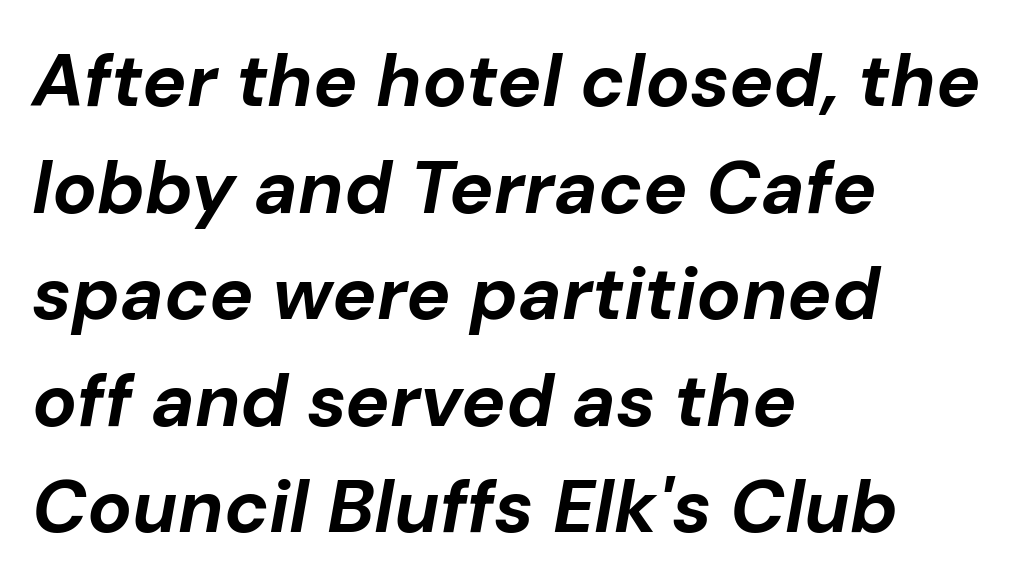
Q: Is the text bold? A: Yes.
Q: Is the text italic (slanted)? A: Yes, it leans right by about 10 degrees.
Q: Is the text underlined? A: No.
Q: How is the paragraph aligned? A: Left-aligned.
Q: Is the spacing between letters normal or unusually wide? A: Normal.
Q: Is the spacing between lines tight, normal or loose? A: Normal.
Q: Width (condensed, normal, or wide)? A: Normal.
Q: Stroke contrast? A: Low.
Q: x-height? A: Medium.
Q: Monospaced? A: No.
